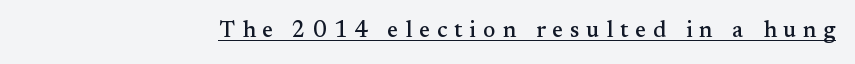
The image shows 23 px text type, upright; set unusually wide letter spacing (+0.31 em), underlined.
